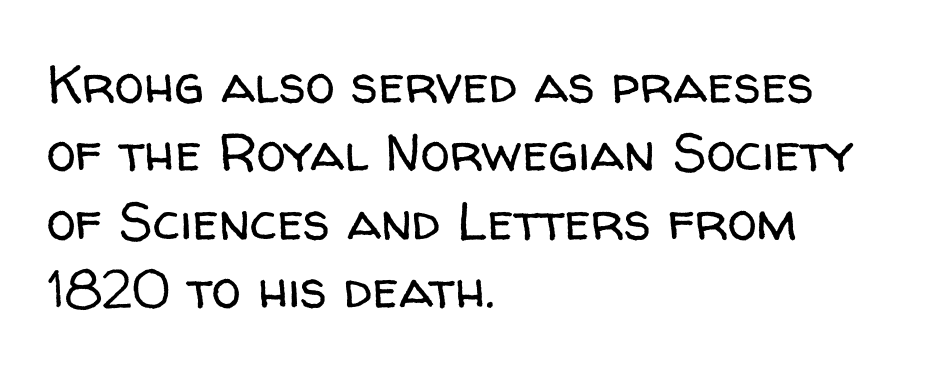
{"serif": "no", "italic": "no", "bold": "no", "weight": "regular", "width": "normal", "stroke_contrast": "low", "x_height": "medium", "monospaced": "no", "underline": "no", "align": "left", "line_spacing": "normal", "line_spacing_ratio": 1.29, "letter_spacing": "normal", "letter_spacing_em": 0.0, "glyph_px": 53}
